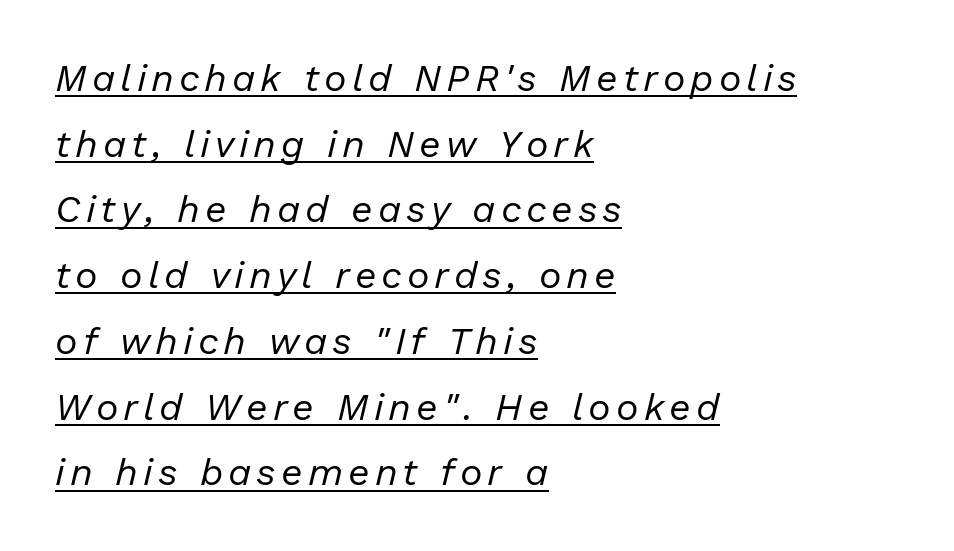
The text carries the slant typical of an italic or oblique font. Short and long lines alike share a common starting point at left. Caption: lettering with a line underneath. A typesetter would call this proportional, since set widths differ per character. The typeface has the unassuming heft of standard copy or less.
